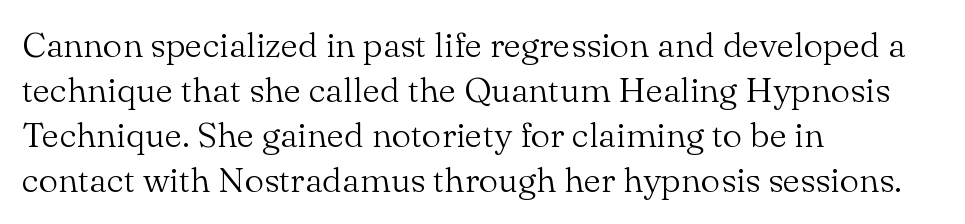
The image shows 35 px light serif type, upright; set left-aligned, normal line spacing (1.29x), normal letter spacing, not underlined; medium stroke contrast and a small x-height.
